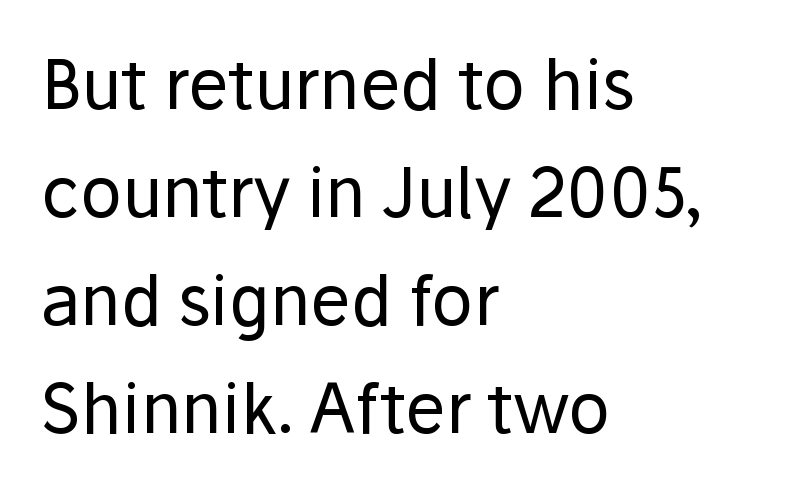
{"serif": "no", "italic": "no", "bold": "no", "weight": "regular", "width": "normal", "stroke_contrast": "low", "x_height": "medium", "monospaced": "no", "underline": "no", "align": "left", "line_spacing": "normal", "line_spacing_ratio": 1.59, "letter_spacing": "normal", "letter_spacing_em": 0.0, "glyph_px": 68}
